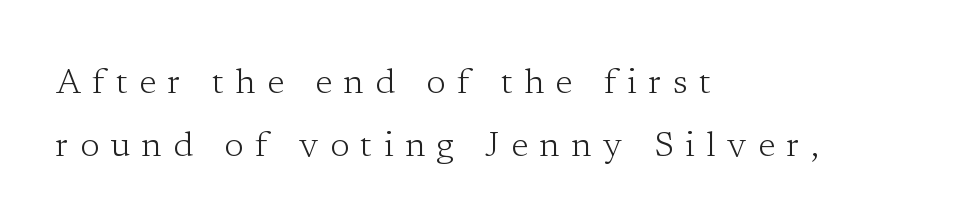
Q: Is the text bold? A: No.
Q: Is the text italic (slanted)? A: No, it is upright.
Q: Is the typeface a serif or a sans-serif typeface? A: Serif.
Q: Is the text underlined? A: No.
Q: How is the paragraph aligned? A: Left-aligned.
Q: Is the spacing between letters normal or unusually wide? A: Unusually wide.
Q: Width (condensed, normal, or wide)? A: Normal.
Q: Stroke contrast? A: Low.
Q: x-height? A: Medium.
Q: Monospaced? A: No.
